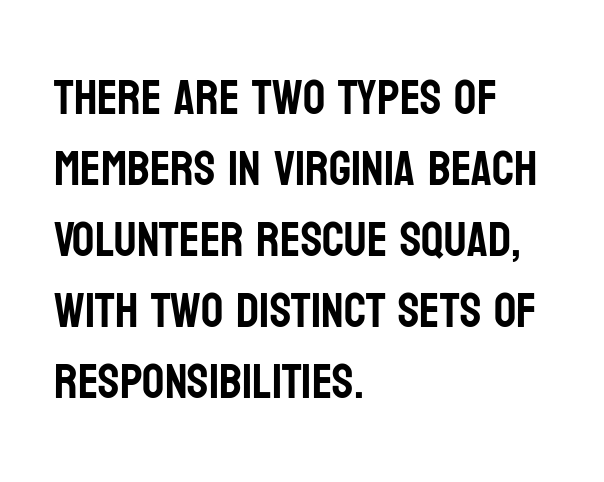
Q: Is the text italic (slanted)? A: No, it is upright.
Q: Is the typeface a serif or a sans-serif typeface? A: Sans-serif.
Q: Is the text underlined? A: No.
Q: How is the paragraph aligned? A: Left-aligned.
Q: Is the spacing between letters normal or unusually wide? A: Normal.
Q: Is the spacing between lines tight, normal or loose? A: Normal.
Q: Width (condensed, normal, or wide)? A: Condensed.
Q: Stroke contrast? A: Low.
Q: x-height? A: Large.
Q: Monospaced? A: No.
